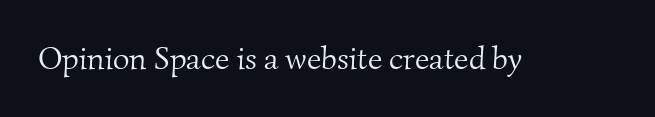
The image shows 32 px light serif type; set normal letter spacing, not underlined; medium stroke contrast and a small x-height.
